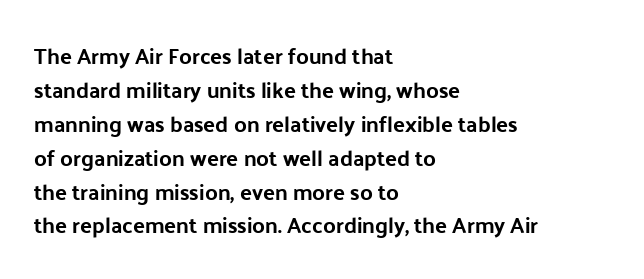
The image shows 22 px text type, upright; set left-aligned, normal line spacing (1.54x), normal letter spacing, not underlined.
